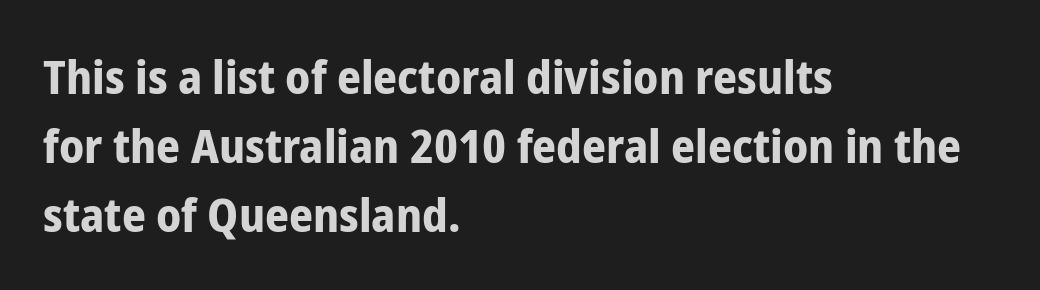
The face used here is a sans, in the tradition of grotesques and geometrics. Clear beneath every line of the passage. Compared with an ordinary text face, these strokes are far heavier — a full bold. A typesetter would call this proportional, since set widths differ per character.
